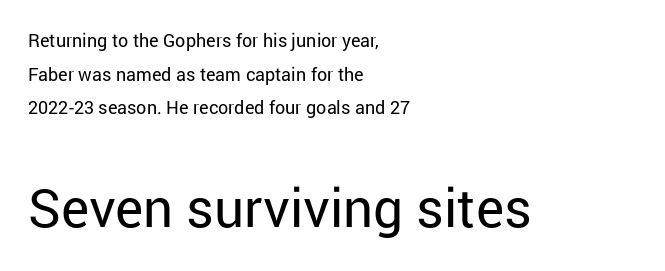
The face used here is proportionally spaced, like ordinary book or web type. The lines in this sample share a left origin and differ only in where they stop. Bigger letters appear in the bottom chunk; the top chunk is reduced. What stands out about the letter spacing? Nothing — it is the standard amount. The baseline area is clear. Each letter's strokes conclude bluntly, with no projecting serifs.
